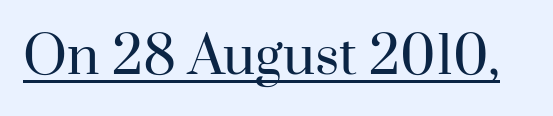
Each word holds together tightly as a unit, with standard inter-letter gaps. Is this a sans? No — the strokes have serifs. Weight: in the light-to-regular range. The passage shown is typed in a proportional face where columns would drift. No italicization has been applied; the sample stays upright.
